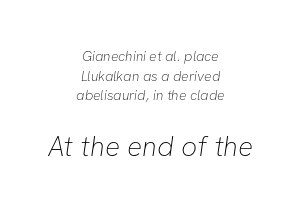
{"serif": "no", "bold": "no", "weight": "thin", "width": "normal", "stroke_contrast": "low", "x_height": "medium", "monospaced": "no", "underline": "no", "align": "center", "line_spacing": "normal", "line_spacing_ratio": 1.4, "letter_spacing": "normal", "letter_spacing_em": 0.0, "larger_block": "second", "size_ratio": 2.0, "glyph_px": 28}
